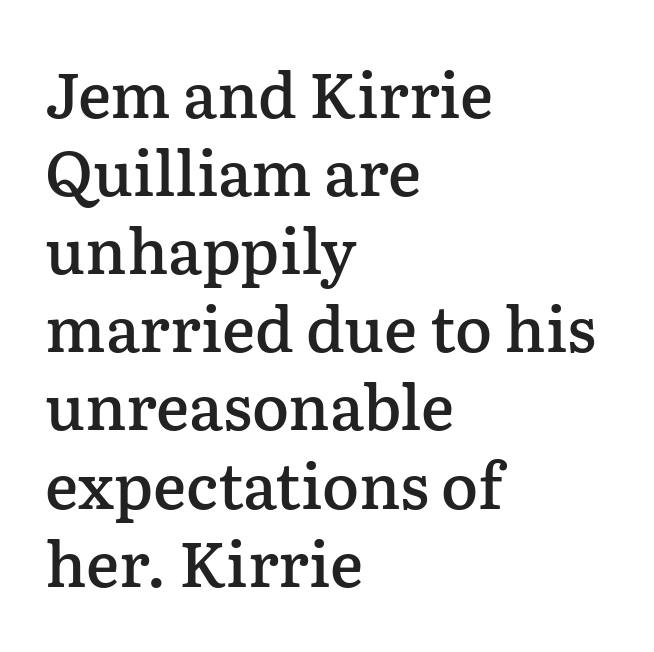
Baseline-to-baseline distance is the conventional proportion of letter height. The lettering holds an erect, upright posture throughout. What kind of face is this? One with serifs. These lines are rendered in a variable-pitch font.
